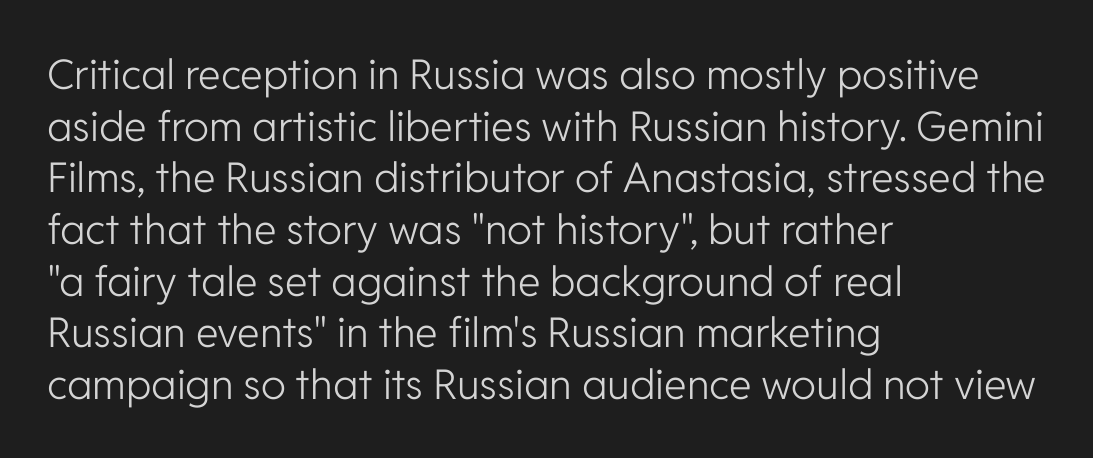
The weight tops out at a normal text grade. These lines are set flush left with a ragged right edge. Here the designer chose a conventional face with non-uniform glyph widths. Between one letter and the next there's only the usual sliver of space. Line spacing here is normal.
